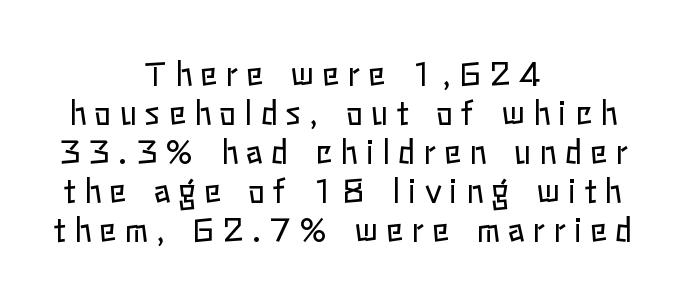
{"italic": "no", "bold": "no", "weight": "regular", "width": "normal", "stroke_contrast": "low", "x_height": "medium", "monospaced": "no", "underline": "no", "align": "center", "line_spacing_ratio": 1.22, "letter_spacing": "wide", "letter_spacing_em": 0.25, "glyph_px": 32}
